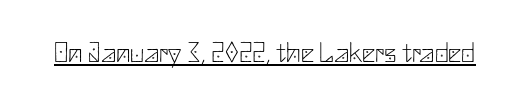
The image shows 29 px thin sans-serif type, upright; set normal letter spacing, underlined; low stroke contrast and a small x-height.
